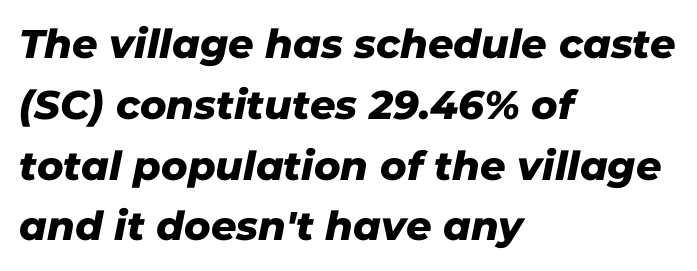
{"serif": "no", "width": "normal", "stroke_contrast": "low", "x_height": "medium", "monospaced": "no", "underline": "no", "align": "left", "line_spacing": "normal", "line_spacing_ratio": 1.52, "letter_spacing": "normal", "letter_spacing_em": 0.0, "glyph_px": 40}
